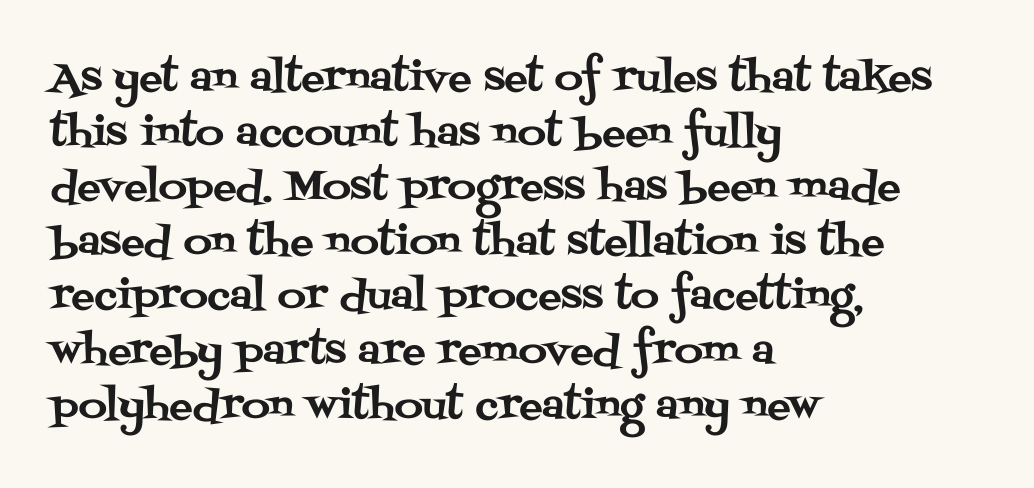
{"serif": "yes", "italic": "no", "width": "normal", "stroke_contrast": "medium", "x_height": "large", "monospaced": "no", "underline": "no", "align": "left", "line_spacing": "normal", "line_spacing_ratio": 1.4, "letter_spacing": "normal", "letter_spacing_em": 0.0, "glyph_px": 39}
